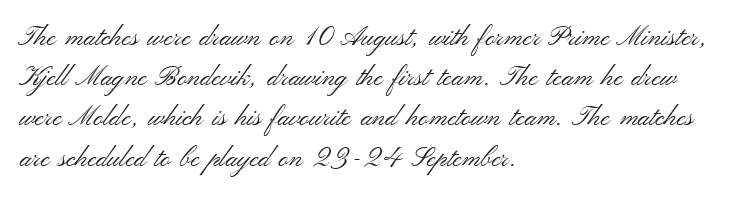
The paragraph shown leans on its left margin. Has an underline been added? It has not. The cut favours lightness, reaching ordinary text weight at its darkest.
